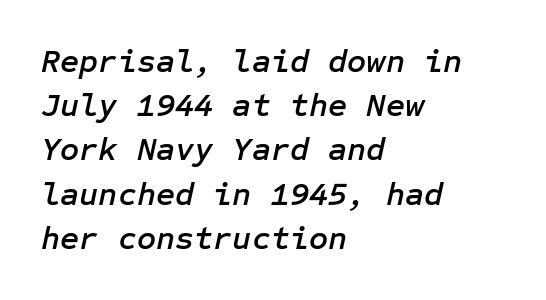
The glyphs are unaccompanied by any horizontal stroke below them. Does the copy run flush right? No — it runs flush left. If you measured baseline to baseline, you'd find a middling distance. Look at the tracking — it's just the regular setting, nothing added. Italic? Definitely — the glyphs are oblique.
